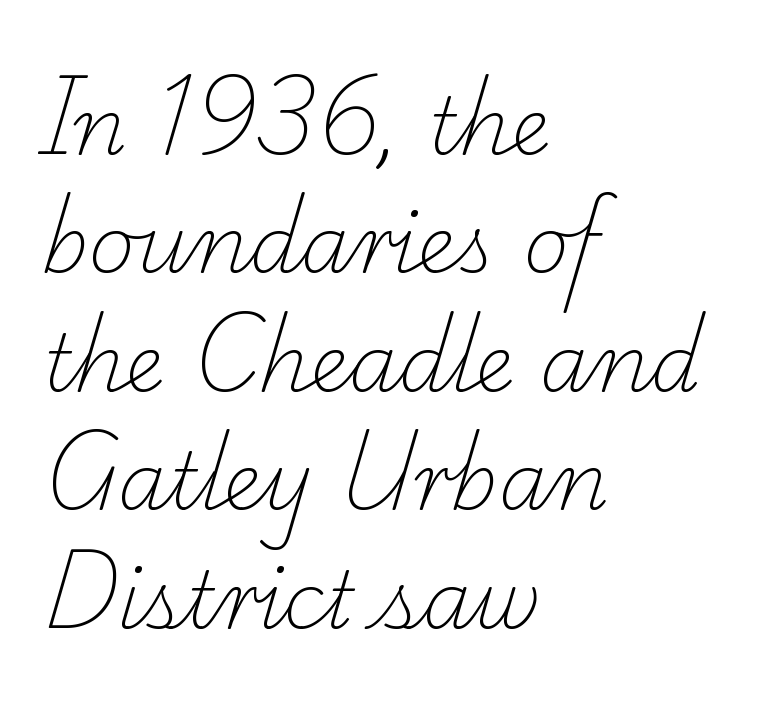
{"serif": "yes", "bold": "no", "weight": "light", "width": "normal", "stroke_contrast": "low", "x_height": "small", "monospaced": "no", "underline": "no", "align": "left", "line_spacing": "normal", "line_spacing_ratio": 1.5, "letter_spacing": "normal", "letter_spacing_em": 0.0, "glyph_px": 79}
